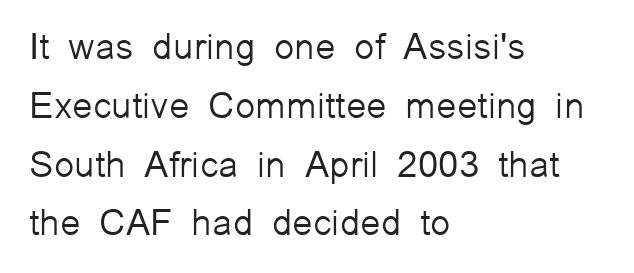
The image shows 37 px light sans-serif type, upright; set left-aligned, normal line spacing (1.59x), normal letter spacing, not underlined; low stroke contrast and a medium x-height.
